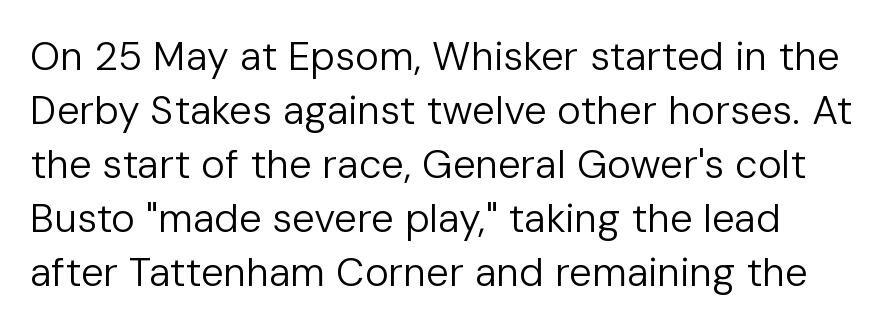
Q: Is the text bold? A: No.
Q: Is the text italic (slanted)? A: No, it is upright.
Q: Is the typeface a serif or a sans-serif typeface? A: Sans-serif.
Q: Is the text underlined? A: No.
Q: How is the paragraph aligned? A: Left-aligned.
Q: Is the spacing between letters normal or unusually wide? A: Normal.
Q: Is the spacing between lines tight, normal or loose? A: Normal.
Q: Width (condensed, normal, or wide)? A: Normal.
Q: Stroke contrast? A: Low.
Q: x-height? A: Medium.
Q: Monospaced? A: No.
